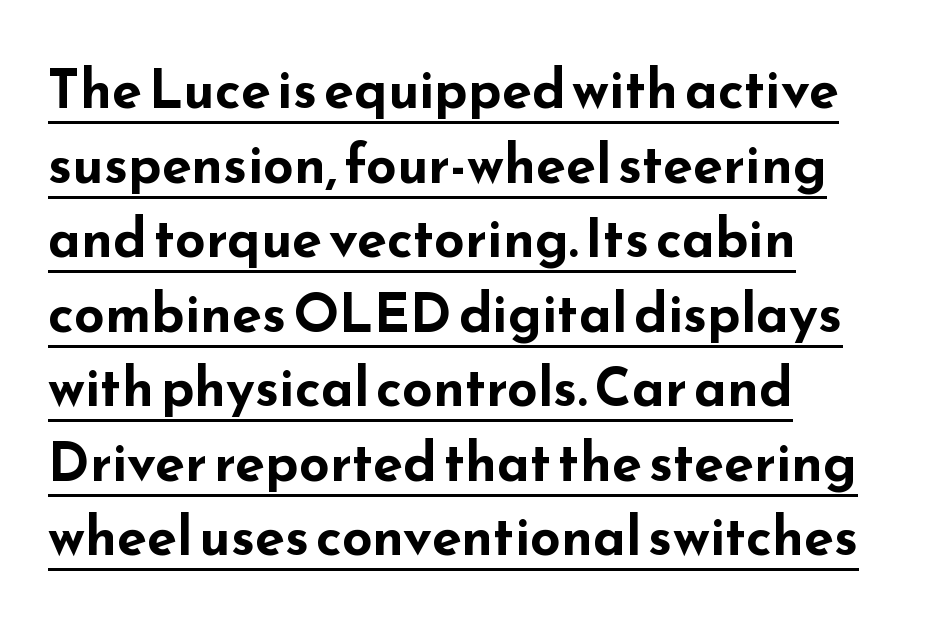
The image shows 54 px bold, wide sans-serif type, upright; set left-aligned, normal line spacing (1.38x), normal letter spacing, underlined; low stroke contrast and a small x-height.
